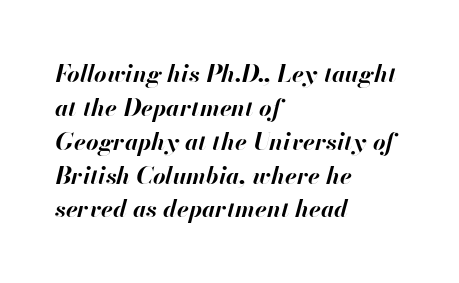
A normal amount of white space separates one row of letters from the next. Is the block centered? No — it sits flush against the left margin. Heavy-handed strokes throughout: this text is bold. Emphasis-style slanted type is in use. The words here are not underlined. Does extra space separate the letters? No, they use regular spacing.
